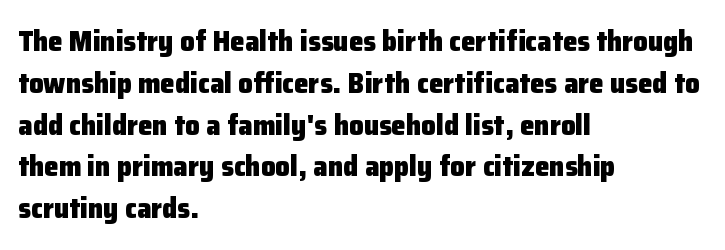
Words appear dense and cohesive because spacing is normal. Unlike a traditional serif, this face leaves its strokes unadorned. The lines sit at an ordinary, default distance from one another. Horizontally, the lines are justified to the leading edge only. Chunky letters — that's bold for sure.
